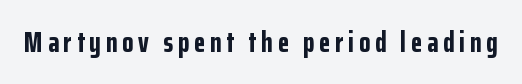
Q: Is the text bold? A: Yes.
Q: Is the text italic (slanted)? A: No, it is upright.
Q: Is the typeface a serif or a sans-serif typeface? A: Sans-serif.
Q: Is the text underlined? A: No.
Q: Width (condensed, normal, or wide)? A: Condensed.
Q: Stroke contrast? A: Low.
Q: x-height? A: Medium.
Q: Monospaced? A: No.
